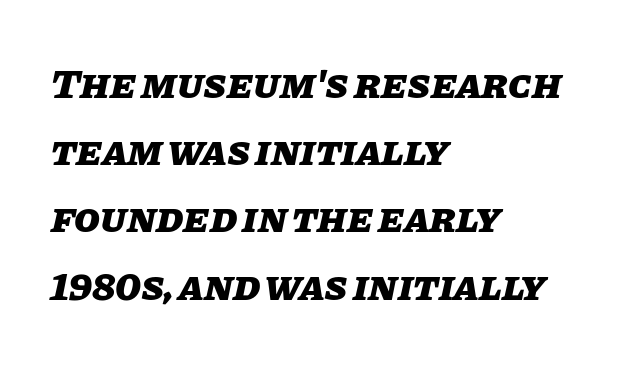
Q: Is the text bold? A: Yes.
Q: Is the text italic (slanted)? A: Yes, it leans right by about 11 degrees.
Q: Is the text underlined? A: No.
Q: How is the paragraph aligned? A: Left-aligned.
Q: Is the spacing between letters normal or unusually wide? A: Normal.
Q: Is the spacing between lines tight, normal or loose? A: Normal.
Q: Width (condensed, normal, or wide)? A: Normal.
Q: Stroke contrast? A: Low.
Q: x-height? A: Large.
Q: Monospaced? A: No.
